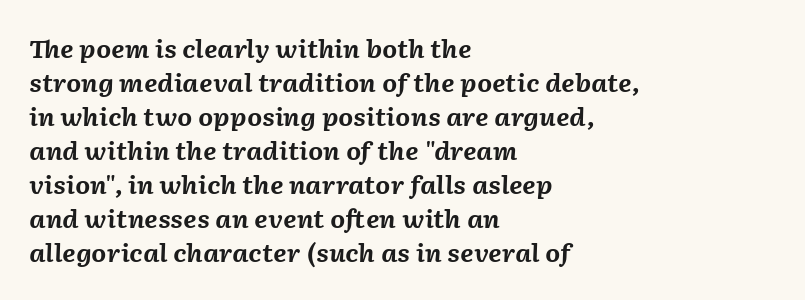
The image shows 24 px bold type, italic (leaning right); set left-aligned, normal line spacing (1.42x), normal letter spacing, not underlined.
